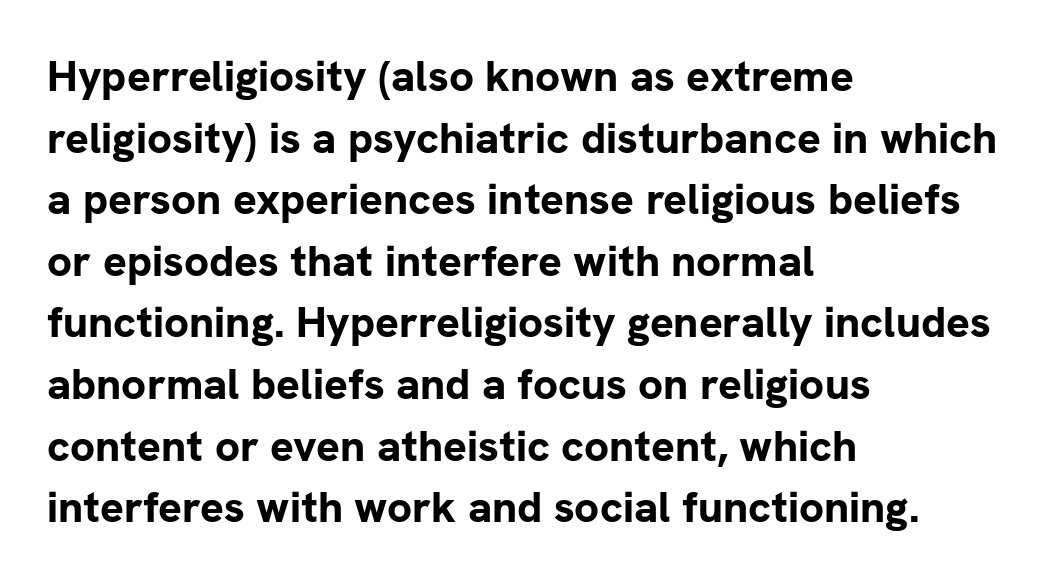
{"serif": "no", "italic": "no", "bold": "yes", "weight": "bold", "width": "normal", "stroke_contrast": "low", "x_height": "medium", "monospaced": "no", "underline": "no", "align": "left", "line_spacing": "normal", "line_spacing_ratio": 1.4, "letter_spacing": "normal", "letter_spacing_em": 0.0, "glyph_px": 44}
